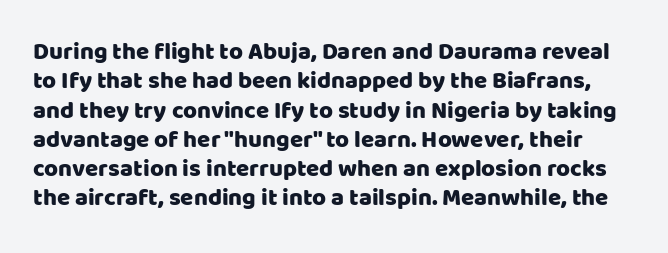
{"italic": "no", "underline": "no", "line_spacing_ratio": 1.22, "letter_spacing": "normal", "letter_spacing_em": 0.0, "glyph_px": 24}
